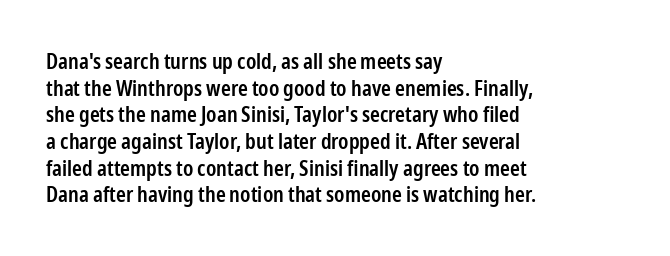
Q: Is the text bold? A: Semi-bold.
Q: Is the text italic (slanted)? A: No, it is upright.
Q: Is the text underlined? A: No.
Q: How is the paragraph aligned? A: Left-aligned.
Q: Is the spacing between letters normal or unusually wide? A: Normal.
Q: Is the spacing between lines tight, normal or loose? A: Normal.
